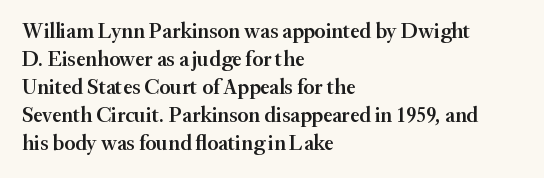
The image shows 21 px text type, upright; set left-aligned, normal line spacing (1.33x), normal letter spacing, not underlined.
